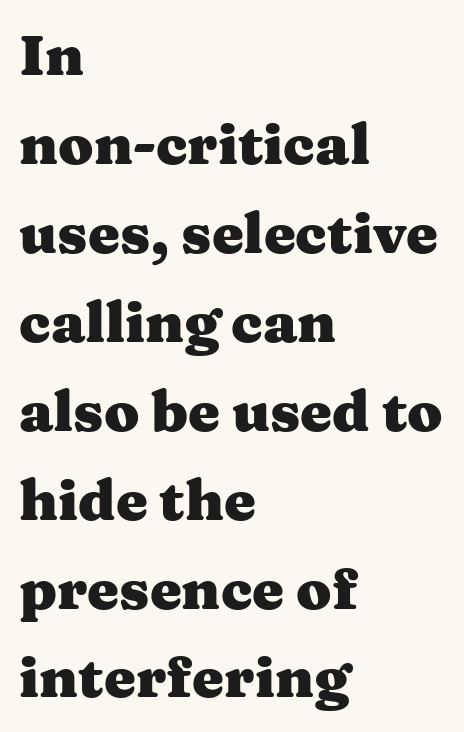
Q: Is the text bold? A: Yes.
Q: Is the text italic (slanted)? A: No, it is upright.
Q: Is the typeface a serif or a sans-serif typeface? A: Serif.
Q: Is the text underlined? A: No.
Q: How is the paragraph aligned? A: Left-aligned.
Q: Is the spacing between letters normal or unusually wide? A: Normal.
Q: Is the spacing between lines tight, normal or loose? A: Normal.
Q: Width (condensed, normal, or wide)? A: Wide.
Q: Stroke contrast? A: Medium.
Q: x-height? A: Medium.
Q: Monospaced? A: No.
